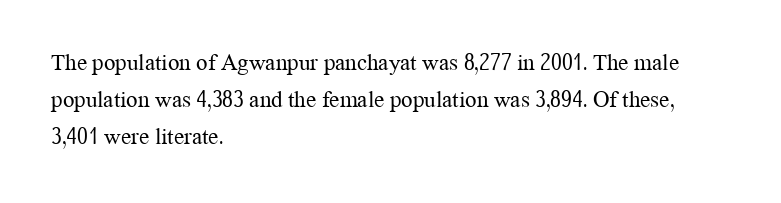
The image shows 23 px text type, upright; set left-aligned, normal line spacing (1.6x), normal letter spacing, not underlined.
